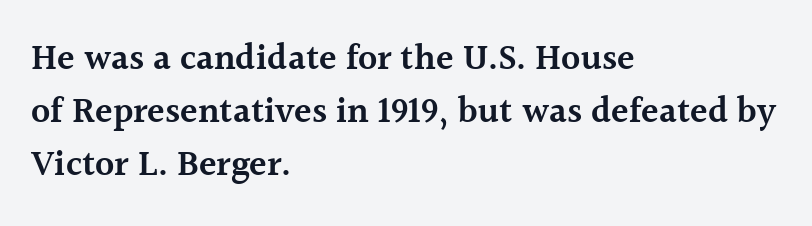
{"serif": "yes", "italic": "no", "bold": "semi", "weight": "semibold", "width": "normal", "x_height": "medium", "monospaced": "no", "underline": "no", "align": "left", "line_spacing": "normal", "line_spacing_ratio": 1.47, "letter_spacing": "normal", "letter_spacing_em": 0.0, "glyph_px": 36}
